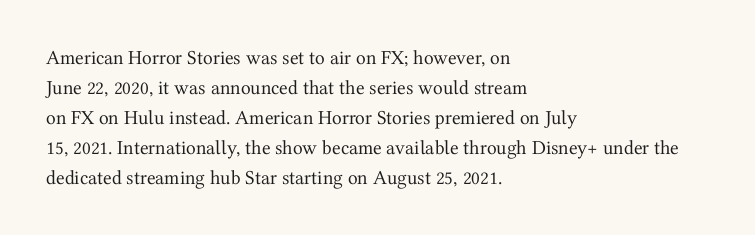
Q: Is the text bold? A: No.
Q: Is the text italic (slanted)? A: No, it is upright.
Q: Is the text underlined? A: No.
Q: How is the paragraph aligned? A: Left-aligned.
Q: Is the spacing between letters normal or unusually wide? A: Normal.
Q: Is the spacing between lines tight, normal or loose? A: Normal.
